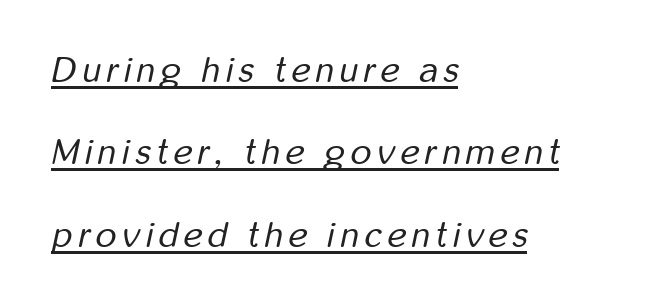
{"italic": "yes", "lean": "right", "slant_degrees": 12, "bold": "no", "weight": "regular", "width": "condensed", "stroke_contrast": "low", "x_height": "medium", "monospaced": "no", "underline": "yes", "align": "left", "line_spacing": "loose", "line_spacing_ratio": 2.29, "glyph_px": 36}
